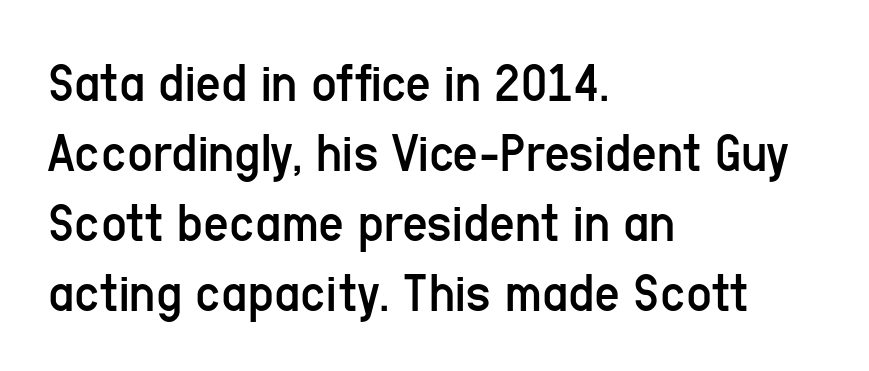
A student would call this left alignment; a typographer would say flush left, rag right. A typesetter would call this proportional, since set widths differ per character. Designer's note — italics off, roman on. Glyph-to-glyph distance matches everyday printed text.
